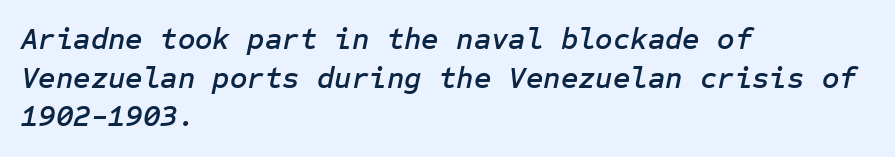
The image shows 30 px text type, italic (leaning right); set left-aligned, normal line spacing (1.29x), normal letter spacing, not underlined; low stroke contrast and a medium x-height.
